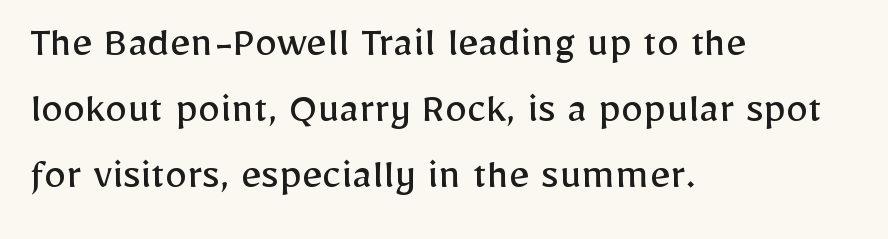
{"serif": "no", "italic": "no", "bold": "no", "weight": "regular", "width": "normal", "stroke_contrast": "low", "x_height": "medium", "monospaced": "no", "underline": "no", "align": "left", "line_spacing": "normal", "line_spacing_ratio": 1.47, "letter_spacing": "normal", "letter_spacing_em": 0.0, "glyph_px": 45}
